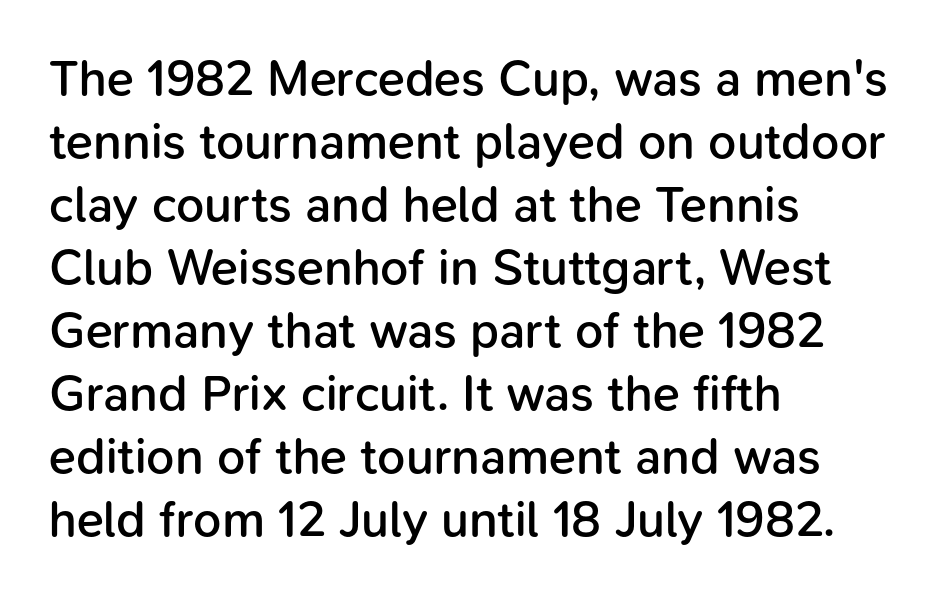
The image shows 50 px semibold sans-serif type, upright; set left-aligned, normal line spacing (1.26x), normal letter spacing, not underlined; low stroke contrast and a medium x-height.
